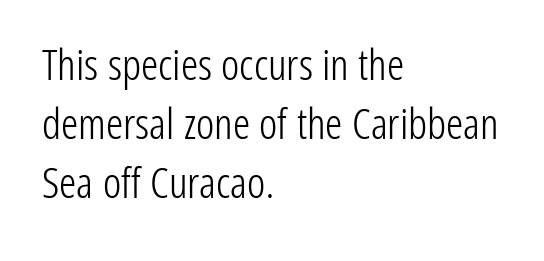
The image shows 43 px light, condensed sans-serif type, upright; set left-aligned, normal line spacing (1.37x), normal letter spacing, not underlined; low stroke contrast and a medium x-height.
